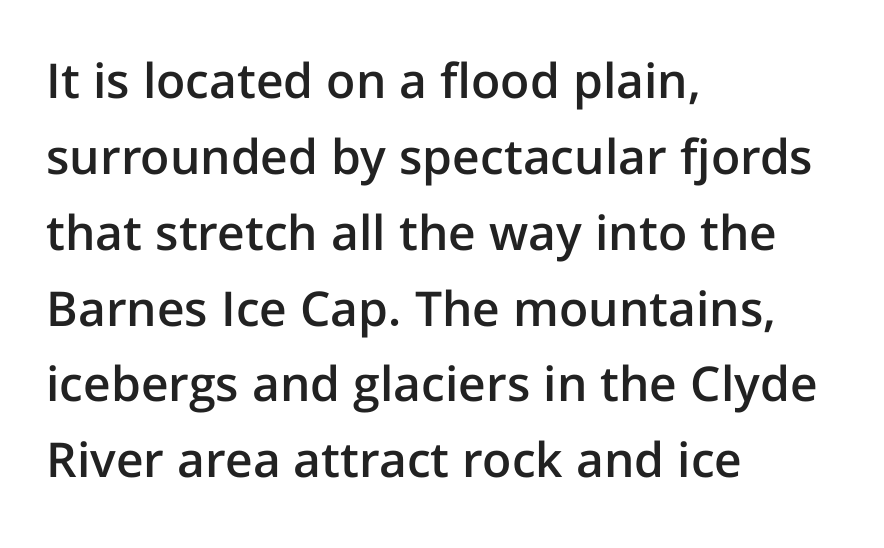
{"serif": "no", "italic": "no", "bold": "semi", "weight": "semibold", "width": "normal", "stroke_contrast": "low", "x_height": "medium", "monospaced": "no", "underline": "no", "align": "left", "line_spacing": "normal", "line_spacing_ratio": 1.58, "letter_spacing": "normal", "letter_spacing_em": 0.0, "glyph_px": 48}
